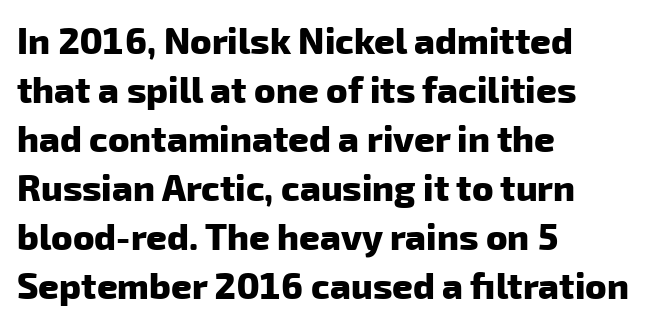
The image shows 36 px heavy sans-serif type; set left-aligned, normal line spacing (1.36x), normal letter spacing, not underlined; low stroke contrast and a medium x-height.
